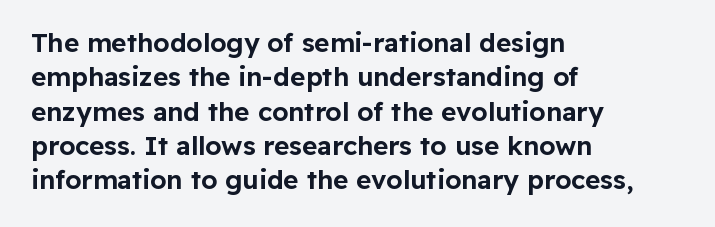
Here the glyphs are tracked normally, forming tight word shapes. Notice how the passage keeps a crisp vertical edge on the left only. A normal amount of white space separates one row of letters from the next. The string is rendered with underlining switched off.
